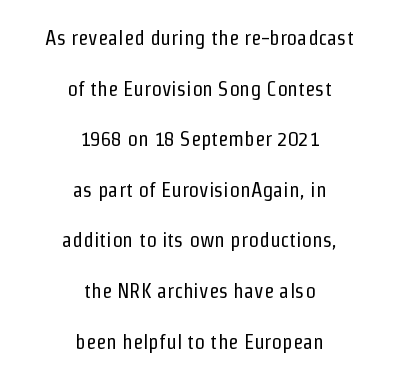
The image shows 21 px text type, upright; set centered, loose line spacing (2.41x), normal letter spacing, not underlined.
